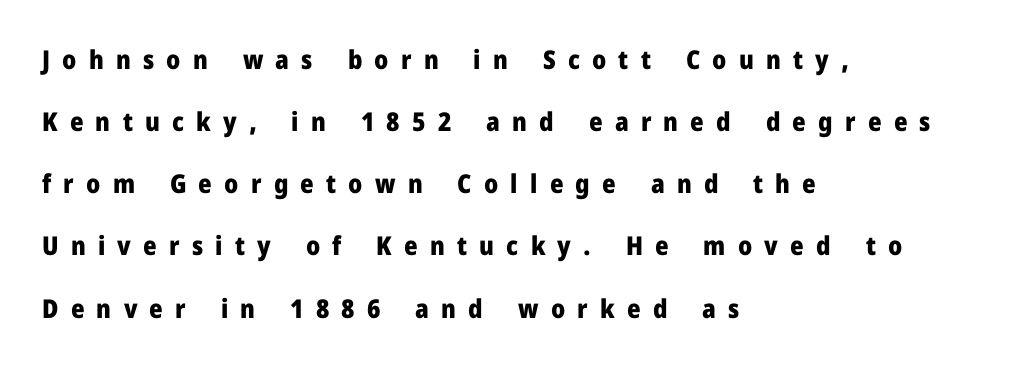
The image shows 26 px bold type, upright; set left-aligned, loose line spacing (2.39x), unusually wide letter spacing (+0.47 em), not underlined.
